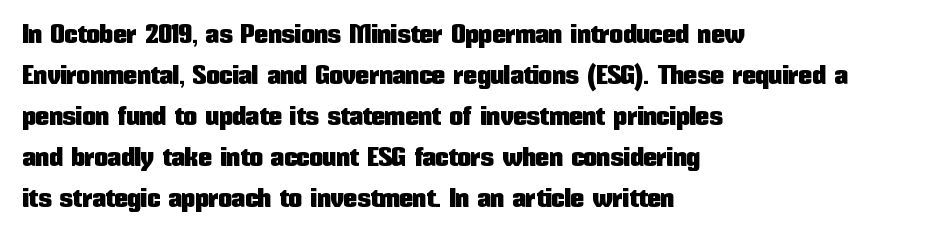
The image shows 27 px text type, upright; set left-aligned, normal line spacing (1.52x), normal letter spacing, not underlined.
